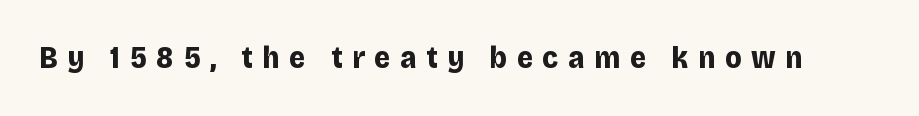
Classification — sans serif. Posture: straight, roman, zero tilt. Character widths vary here, with narrow letters taking less room than wide ones. What weight is shown? A full bold with thick strokes.
